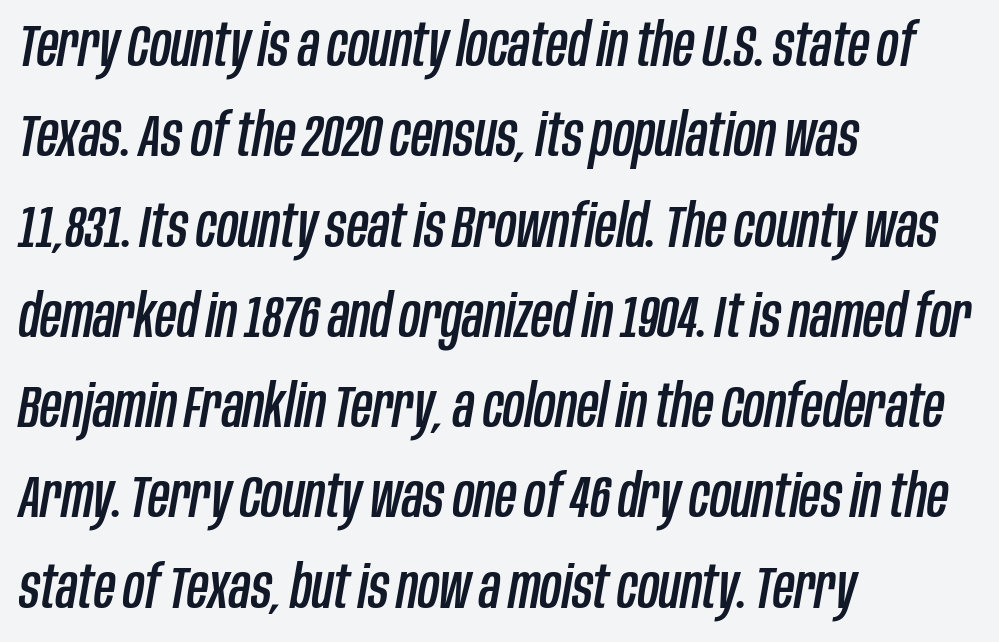
{"italic": "yes", "lean": "right", "slant_degrees": 10, "width": "condensed", "stroke_contrast": "low", "x_height": "large", "monospaced": "no", "underline": "no", "align": "left", "line_spacing": "normal", "line_spacing_ratio": 1.53, "letter_spacing": "normal", "letter_spacing_em": 0.0, "glyph_px": 59}
